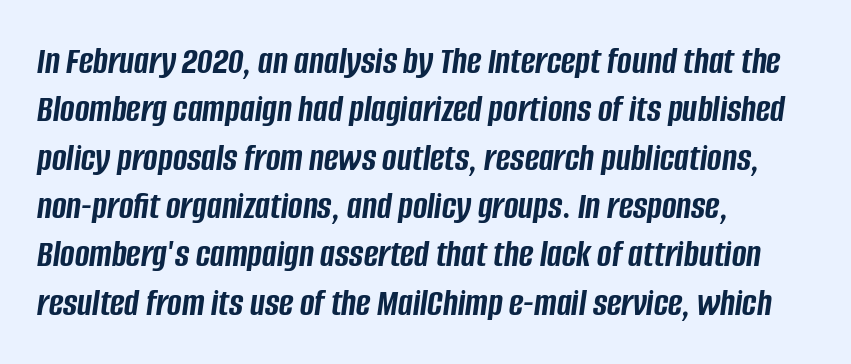
Q: Is the text bold? A: Yes.
Q: Is the text italic (slanted)? A: Yes, it leans right by about 8 degrees.
Q: Is the text underlined? A: No.
Q: How is the paragraph aligned? A: Left-aligned.
Q: Is the spacing between letters normal or unusually wide? A: Normal.
Q: Width (condensed, normal, or wide)? A: Condensed.
Q: Stroke contrast? A: Low.
Q: x-height? A: Large.
Q: Monospaced? A: No.
